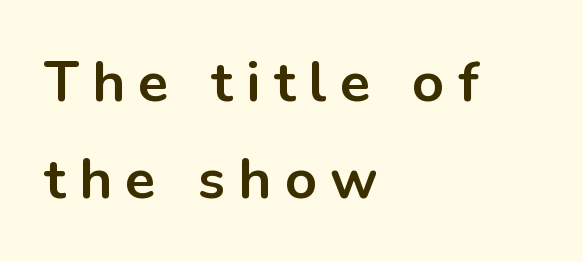
The image shows 56 px bold sans-serif type, upright; set left-aligned, line spacing 1.73x, unusually wide letter spacing (+0.24 em), not underlined; low stroke contrast and a medium x-height.
